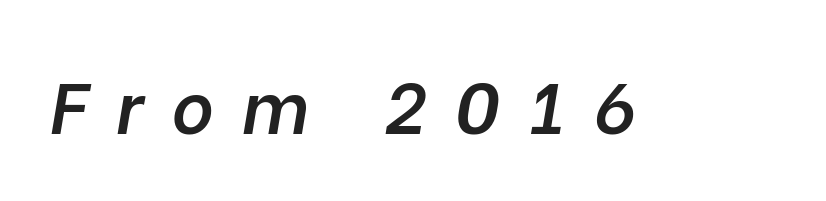
Q: Is the text bold? A: Semi-bold.
Q: Is the text italic (slanted)? A: Yes, it leans right by about 10 degrees.
Q: Is the text underlined? A: No.
Q: Is the spacing between letters normal or unusually wide? A: Unusually wide.
Q: Width (condensed, normal, or wide)? A: Normal.
Q: Stroke contrast? A: Low.
Q: x-height? A: Medium.
Q: Monospaced? A: No.
